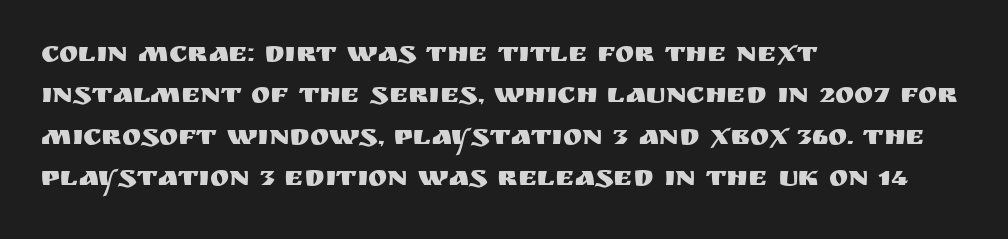
{"serif": "no", "italic": "no", "width": "normal", "stroke_contrast": "medium", "x_height": "large", "monospaced": "no", "underline": "no", "align": "left", "line_spacing": "normal", "line_spacing_ratio": 1.43, "letter_spacing": "normal", "letter_spacing_em": 0.0, "glyph_px": 29}
